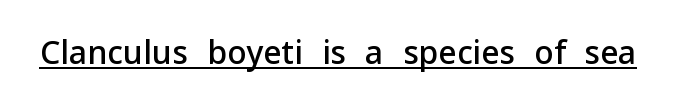
{"serif": "no", "italic": "no", "bold": "semi", "weight": "semibold", "width": "normal", "stroke_contrast": "low", "x_height": "medium", "monospaced": "no", "underline": "yes", "letter_spacing": "normal", "letter_spacing_em": 0.0, "glyph_px": 32}
